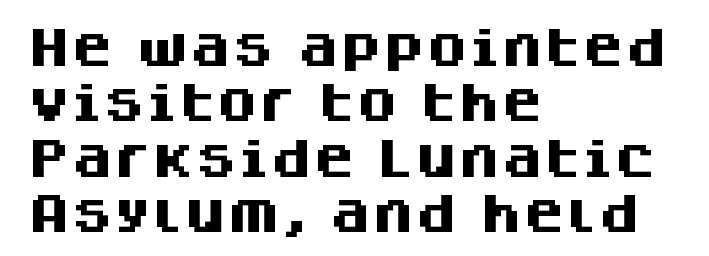
Q: Is the text bold? A: Yes.
Q: Is the text italic (slanted)? A: No, it is upright.
Q: Is the typeface a serif or a sans-serif typeface? A: Sans-serif.
Q: Is the text underlined? A: No.
Q: How is the paragraph aligned? A: Left-aligned.
Q: Is the spacing between letters normal or unusually wide? A: Normal.
Q: Is the spacing between lines tight, normal or loose? A: Normal.
Q: Width (condensed, normal, or wide)? A: Normal.
Q: Stroke contrast? A: Medium.
Q: x-height? A: Large.
Q: Monospaced? A: No.
